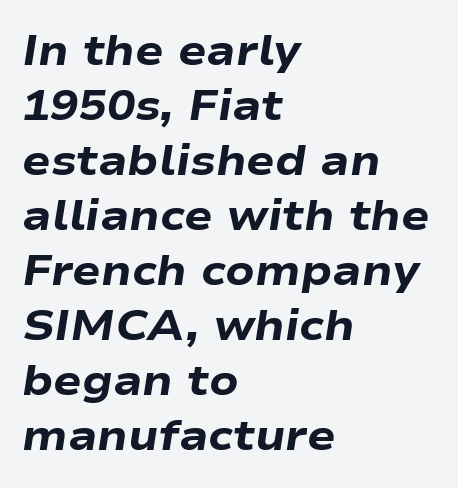
{"italic": "yes", "lean": "right", "slant_degrees": 9, "bold": "yes", "weight": "heavy", "width": "wide", "stroke_contrast": "low", "x_height": "medium", "monospaced": "no", "underline": "no", "align": "left", "line_spacing": "normal", "line_spacing_ratio": 1.31, "letter_spacing": "normal", "letter_spacing_em": 0.0, "glyph_px": 42}
